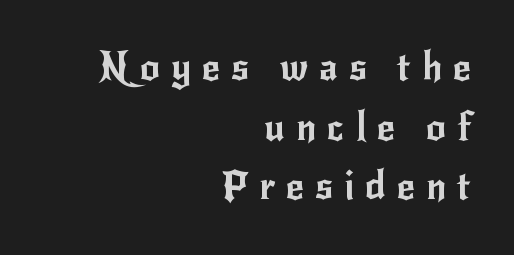
{"serif": "no", "italic": "no", "width": "normal", "stroke_contrast": "low", "x_height": "small", "monospaced": "no", "underline": "no", "align": "right", "line_spacing": "normal", "line_spacing_ratio": 1.53, "letter_spacing": "wide", "letter_spacing_em": 0.28, "glyph_px": 39}
